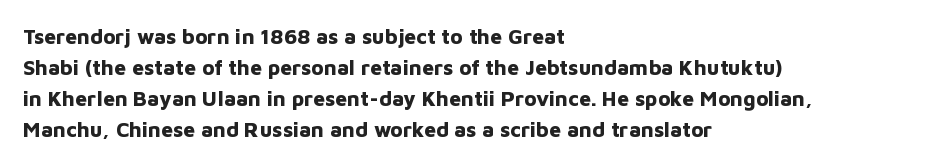
Q: Is the text bold? A: Yes.
Q: Is the text italic (slanted)? A: No, it is upright.
Q: Is the text underlined? A: No.
Q: How is the paragraph aligned? A: Left-aligned.
Q: Is the spacing between letters normal or unusually wide? A: Normal.
Q: Is the spacing between lines tight, normal or loose? A: Normal.
